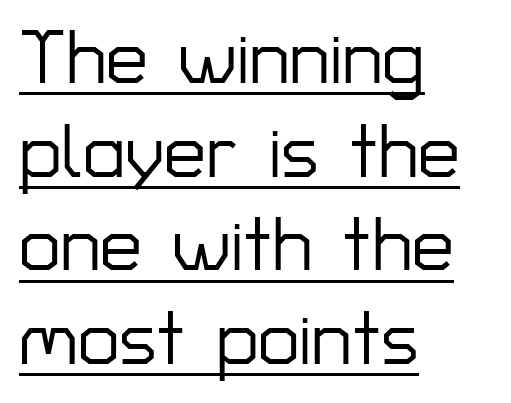
{"serif": "no", "italic": "no", "width": "normal", "stroke_contrast": "low", "x_height": "medium", "monospaced": "no", "underline": "yes", "align": "left", "line_spacing": "normal", "line_spacing_ratio": 1.25, "letter_spacing": "normal", "letter_spacing_em": 0.0, "glyph_px": 75}
